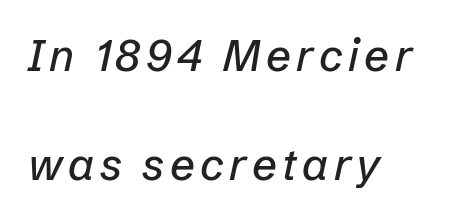
{"italic": "yes", "lean": "right", "slant_degrees": 12, "width": "normal", "stroke_contrast": "low", "x_height": "medium", "monospaced": "no", "underline": "no", "align": "left", "line_spacing": "loose", "line_spacing_ratio": 2.47, "glyph_px": 44}
